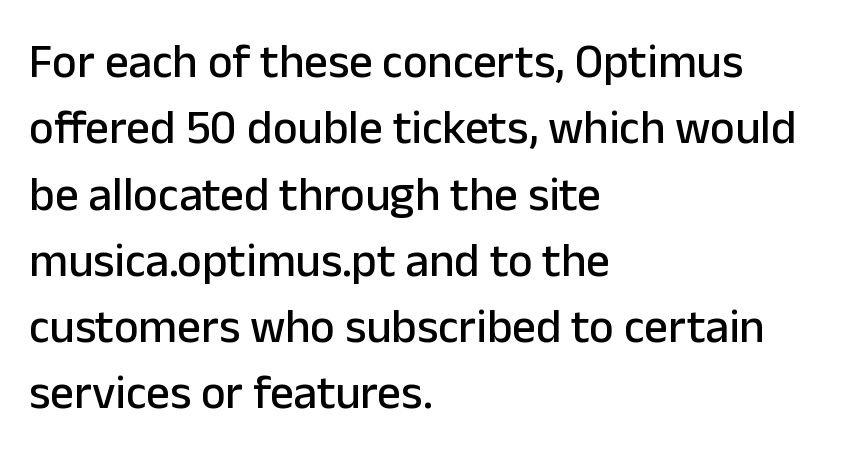
{"serif": "no", "italic": "no", "width": "normal", "stroke_contrast": "low", "x_height": "medium", "monospaced": "no", "underline": "no", "align": "left", "line_spacing": "normal", "line_spacing_ratio": 1.41, "letter_spacing": "normal", "letter_spacing_em": 0.0, "glyph_px": 47}
